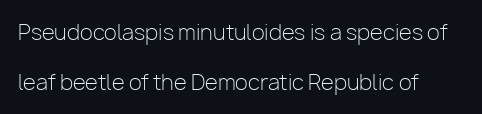
Horizontal bands of white between lines are thick stripes. Tracking here is standard; glyphs follow each other at the usual distance. A clean baseline with only descenders dipping below it. Line starts are locked; line ends wander. Posture: straight, roman, zero tilt.
